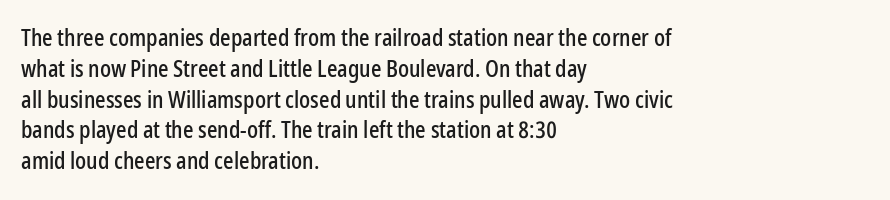
{"italic": "no", "underline": "no", "align": "left", "line_spacing": "normal", "line_spacing_ratio": 1.34, "letter_spacing": "normal", "letter_spacing_em": 0.0, "glyph_px": 23}
